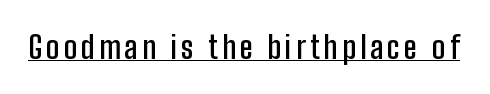
The rendering uses a semibold face; strokes are thickened but not to full bold. A typographer would call this underscored text. Does the type have serifs? No, each stem ends abruptly. The type sits square on the baseline with zero lean. Here the designer chose a conventional face with non-uniform glyph widths.
